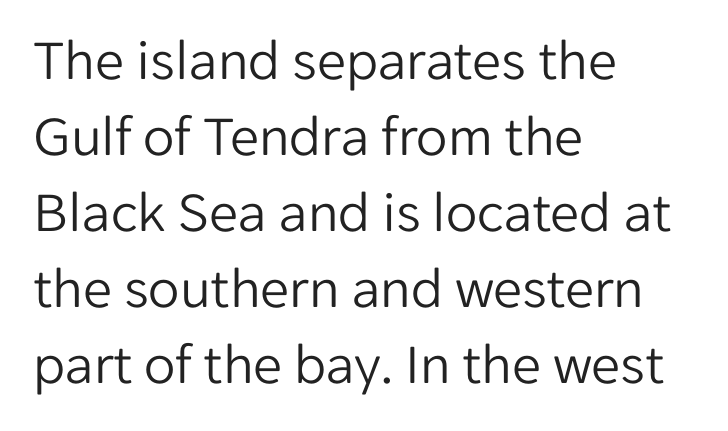
{"serif": "no", "italic": "no", "bold": "no", "weight": "light", "width": "normal", "stroke_contrast": "low", "x_height": "medium", "monospaced": "no", "underline": "no", "align": "left", "line_spacing": "normal", "line_spacing_ratio": 1.31, "letter_spacing": "normal", "letter_spacing_em": 0.0, "glyph_px": 58}
